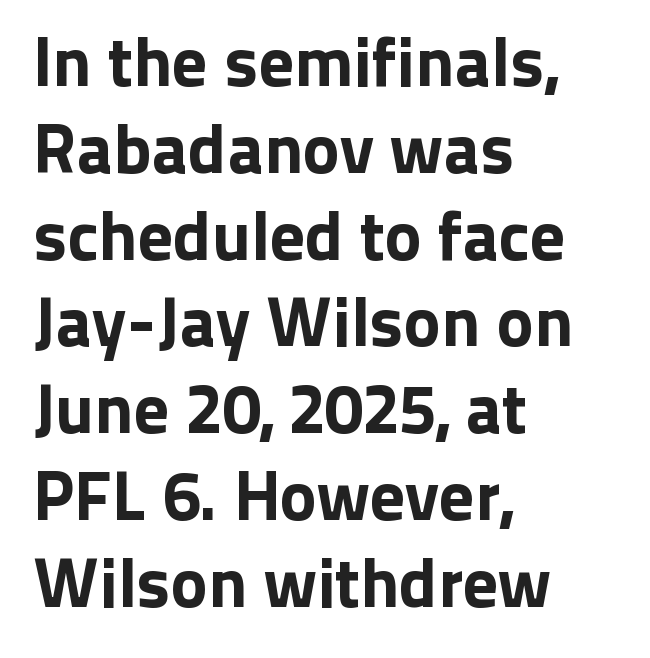
The image shows 70 px sans-serif type, upright; set left-aligned, line spacing 1.24x, normal letter spacing, not underlined; low stroke contrast and a medium x-height.
